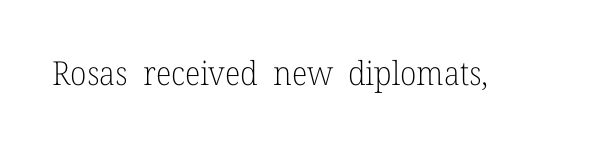
The image shows 33 px light serif type, upright; set normal letter spacing, not underlined; low stroke contrast and a medium x-height.
